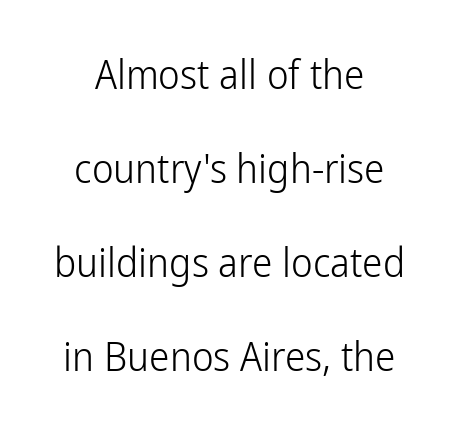
Q: Is the text bold? A: No.
Q: Is the text italic (slanted)? A: No, it is upright.
Q: Is the typeface a serif or a sans-serif typeface? A: Sans-serif.
Q: Is the text underlined? A: No.
Q: How is the paragraph aligned? A: Centered.
Q: Is the spacing between letters normal or unusually wide? A: Normal.
Q: Is the spacing between lines tight, normal or loose? A: Loose.
Q: Width (condensed, normal, or wide)? A: Condensed.
Q: Stroke contrast? A: Low.
Q: x-height? A: Medium.
Q: Monospaced? A: No.
